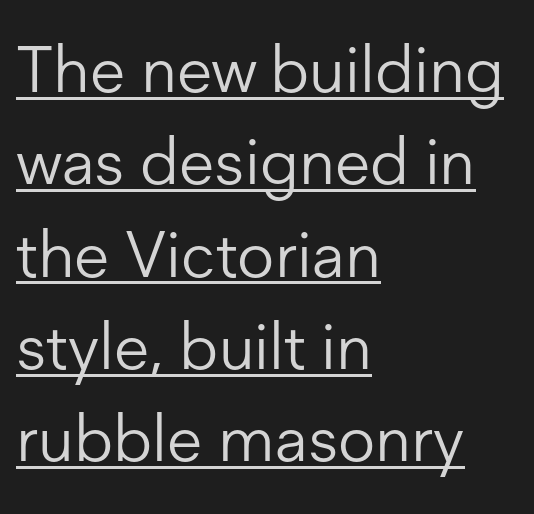
{"serif": "no", "italic": "no", "bold": "no", "weight": "light", "width": "normal", "stroke_contrast": "low", "x_height": "medium", "monospaced": "no", "underline": "yes", "align": "left", "line_spacing": "normal", "line_spacing_ratio": 1.42, "letter_spacing": "normal", "letter_spacing_em": 0.0, "glyph_px": 65}
